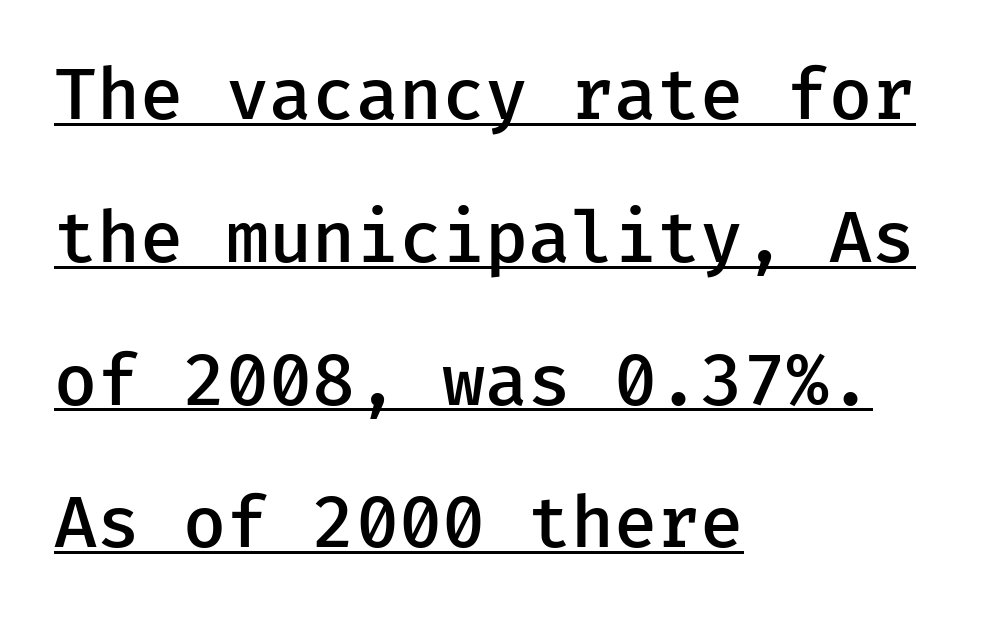
{"serif": "no", "italic": "no", "bold": "semi", "weight": "semibold", "width": "normal", "stroke_contrast": "low", "x_height": "medium", "underline": "yes", "align": "left", "line_spacing": "loose", "line_spacing_ratio": 2.04, "letter_spacing": "normal", "letter_spacing_em": 0.0, "glyph_px": 70}
